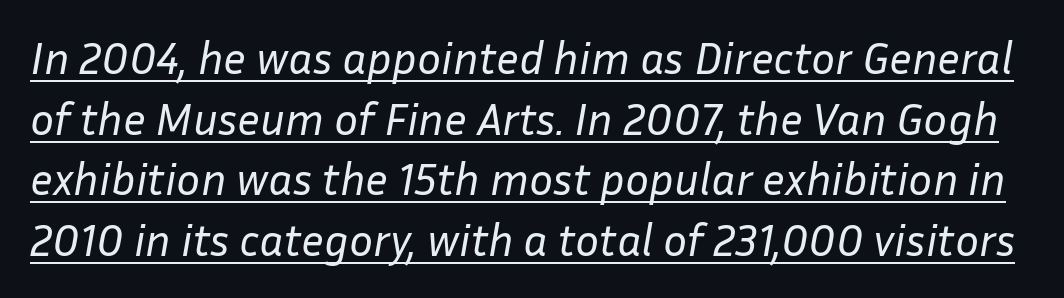
Q: Is the text bold? A: No.
Q: Is the text italic (slanted)? A: Yes, it leans right by about 10 degrees.
Q: Is the text underlined? A: Yes.
Q: Is the spacing between letters normal or unusually wide? A: Normal.
Q: Is the spacing between lines tight, normal or loose? A: Normal.
Q: Width (condensed, normal, or wide)? A: Normal.
Q: Stroke contrast? A: Low.
Q: x-height? A: Medium.
Q: Monospaced? A: No.
